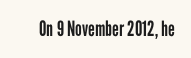
Q: Is the text bold? A: No.
Q: Is the text italic (slanted)? A: No, it is upright.
Q: Is the text underlined? A: No.
Q: Is the spacing between letters normal or unusually wide? A: Normal.
